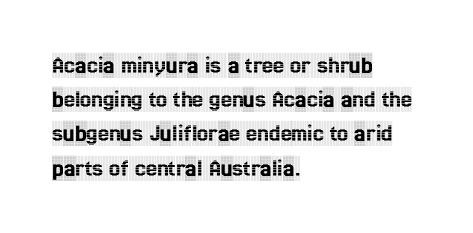
The lettering holds an erect, upright posture throughout. Nobody drew a line under any word here. This rendering uses left alignment, leaving the right contour irregular. Each new line begins a customary step beneath the previous one. Students, note that the glyphs here touch the page at normal intervals.
